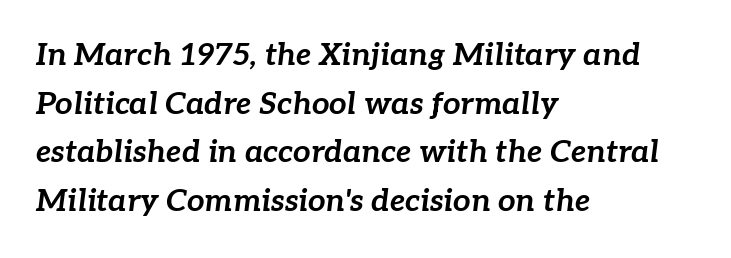
{"italic": "yes", "lean": "right", "slant_degrees": 7, "bold": "yes", "weight": "bold", "width": "normal", "stroke_contrast": "low", "x_height": "medium", "monospaced": "no", "underline": "no", "align": "left", "line_spacing": "normal", "line_spacing_ratio": 1.57, "letter_spacing": "normal", "letter_spacing_em": 0.0, "glyph_px": 31}
